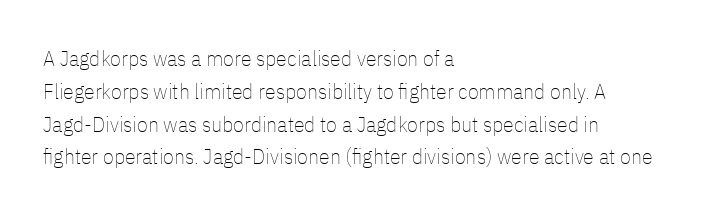
The image shows 22 px text type, upright; set left-aligned, normal line spacing (1.49x), normal letter spacing, not underlined.
